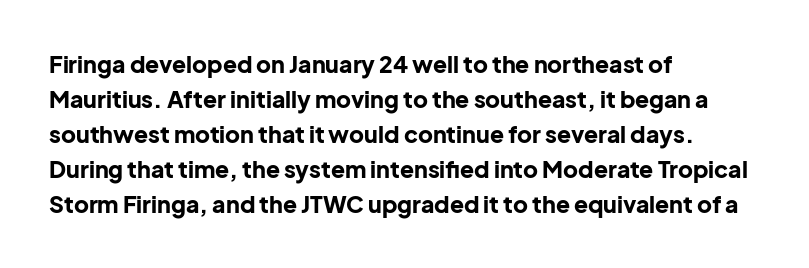
Q: Is the text bold? A: Yes.
Q: Is the text italic (slanted)? A: No, it is upright.
Q: Is the text underlined? A: No.
Q: How is the paragraph aligned? A: Left-aligned.
Q: Is the spacing between letters normal or unusually wide? A: Normal.
Q: Is the spacing between lines tight, normal or loose? A: Normal.
